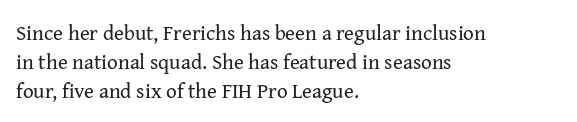
Q: Is the text bold? A: No.
Q: Is the text italic (slanted)? A: No, it is upright.
Q: Is the text underlined? A: No.
Q: How is the paragraph aligned? A: Left-aligned.
Q: Is the spacing between letters normal or unusually wide? A: Normal.
Q: Is the spacing between lines tight, normal or loose? A: Normal.
